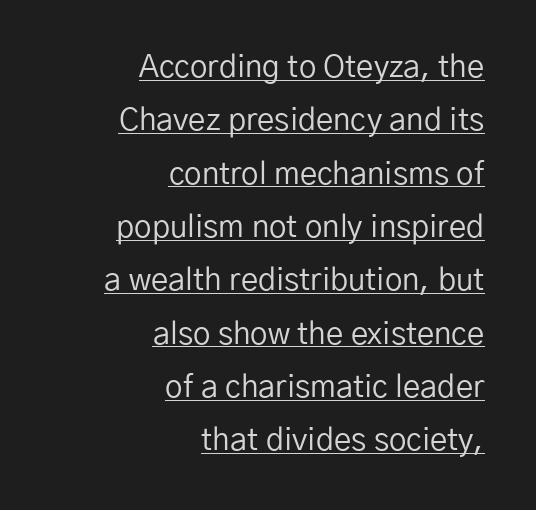
{"serif": "no", "italic": "no", "bold": "no", "weight": "regular", "width": "normal", "stroke_contrast": "low", "x_height": "medium", "monospaced": "no", "underline": "yes", "align": "right", "line_spacing_ratio": 1.72, "letter_spacing": "normal", "letter_spacing_em": 0.0, "glyph_px": 31}
